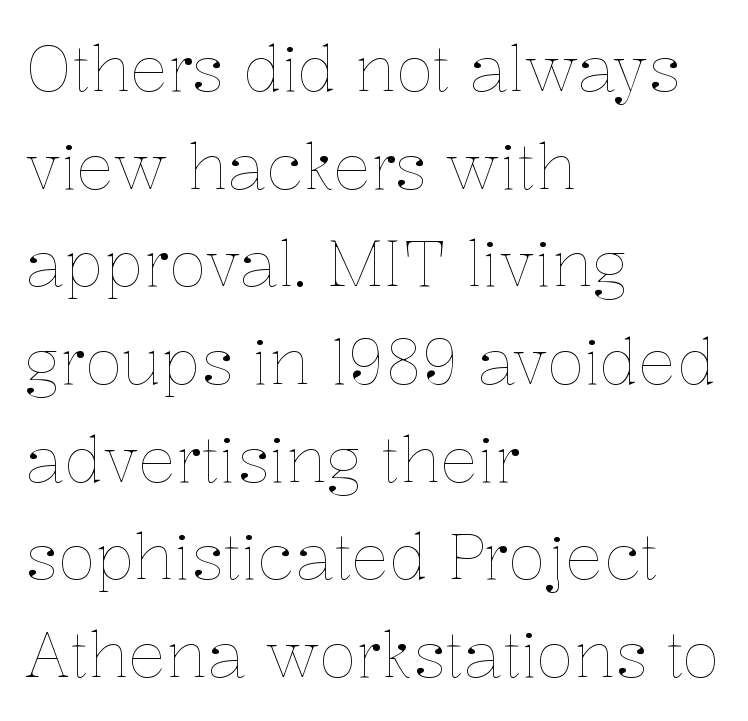
{"italic": "no", "bold": "no", "weight": "thin", "width": "normal", "stroke_contrast": "low", "x_height": "medium", "monospaced": "no", "underline": "no", "align": "left", "line_spacing": "normal", "line_spacing_ratio": 1.55, "letter_spacing": "normal", "letter_spacing_em": 0.0, "glyph_px": 63}
